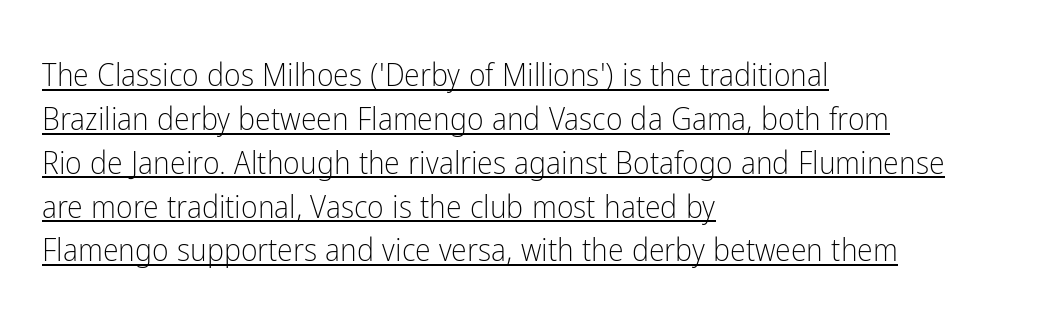
Where is the straight margin? On the left. The rendering uses natural spacing where letterforms have individual widths. The gaps between neighbouring characters are ordinary and unremarkable. Ink coverage per letter is moderate at most. Notice how a bar underscores the lettering throughout. You can tell from the bare stems that sans-serif type was used.
